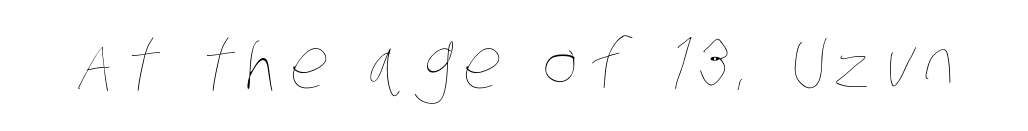
The image shows 68 px thin, condensed type; set not underlined; low stroke contrast and a large x-height.
